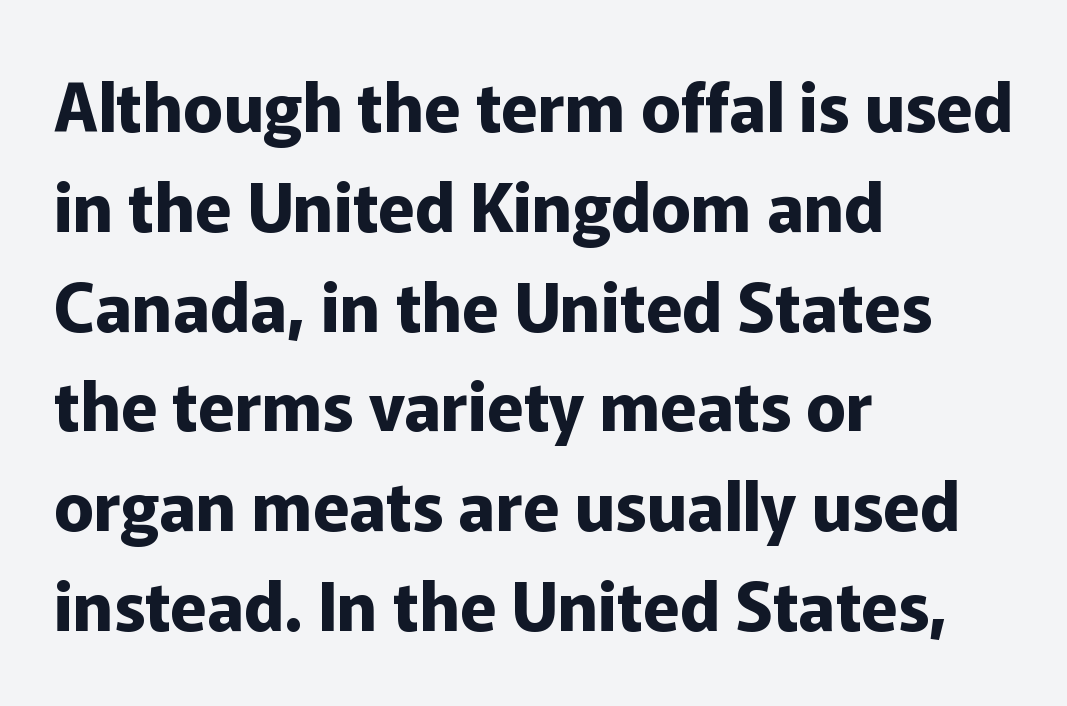
The image shows 67 px bold sans-serif type, upright; set left-aligned, normal line spacing (1.49x), normal letter spacing, not underlined; low stroke contrast and a medium x-height.
